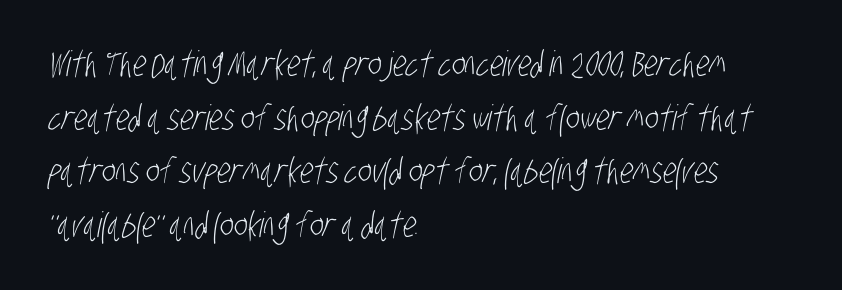
Q: Is the text bold? A: No.
Q: Is the typeface a serif or a sans-serif typeface? A: Sans-serif.
Q: Is the text underlined? A: No.
Q: How is the paragraph aligned? A: Left-aligned.
Q: Is the spacing between letters normal or unusually wide? A: Normal.
Q: Is the spacing between lines tight, normal or loose? A: Normal.
Q: Width (condensed, normal, or wide)? A: Condensed.
Q: Stroke contrast? A: Low.
Q: x-height? A: Large.
Q: Monospaced? A: No.
